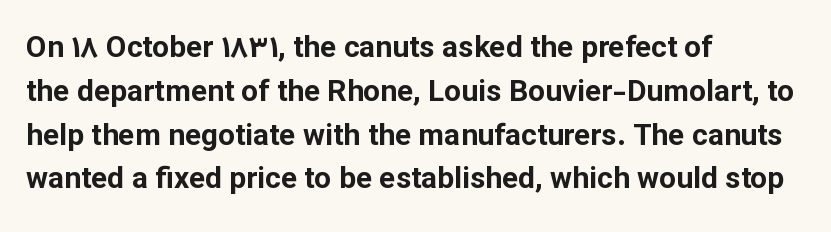
The image shows 30 px bold sans-serif type, upright; set left-aligned, normal line spacing (1.46x), normal letter spacing, not underlined; low stroke contrast and a medium x-height.
